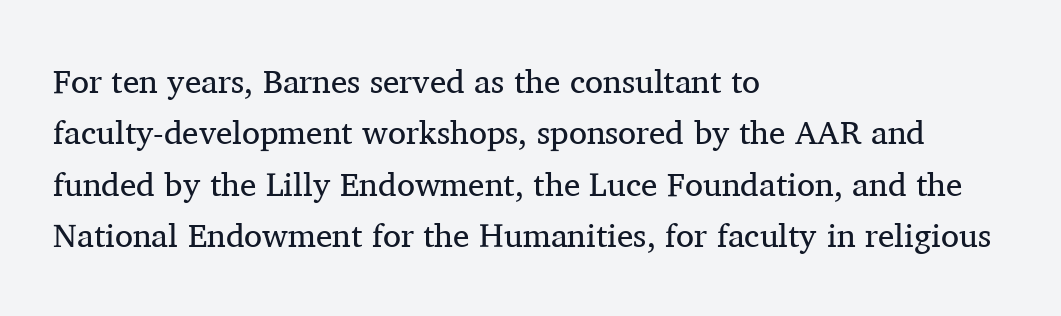
Stem width sits at or under what a default text font uses. If you measured baseline to baseline, you'd find a middling distance. Note the varied advance widths — an 'i' is clearly narrower than an 'm'. Typographically, this falls in the serif category. All the whitespace from short lines collects on the right.
